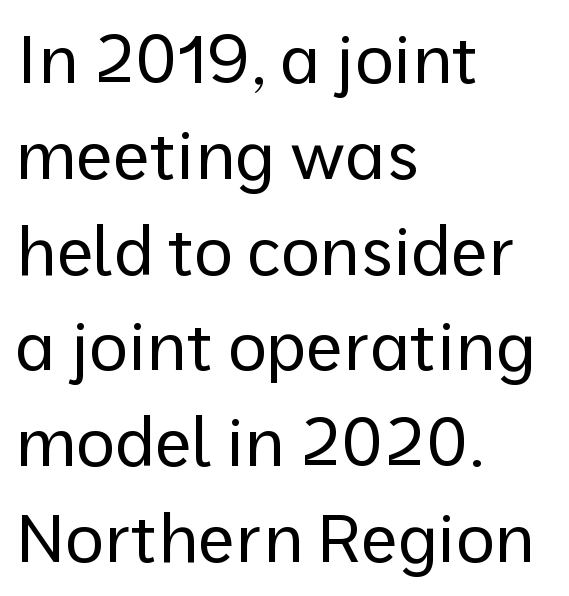
The image shows 67 px regular-weight sans-serif type, upright; set left-aligned, normal line spacing (1.43x), normal letter spacing, not underlined; low stroke contrast and a medium x-height.
